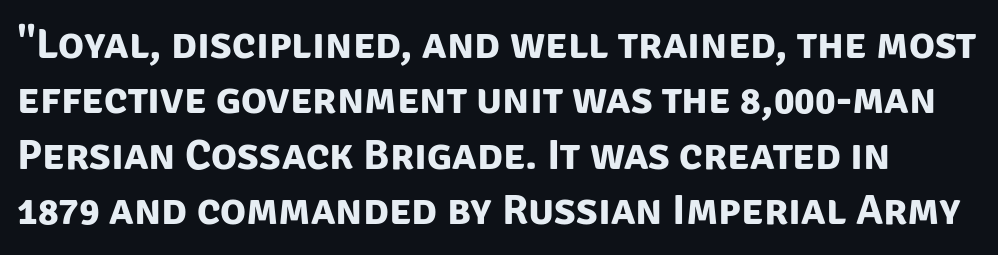
{"serif": "no", "bold": "yes", "weight": "bold", "width": "normal", "stroke_contrast": "low", "x_height": "large", "monospaced": "no", "underline": "no", "line_spacing": "normal", "line_spacing_ratio": 1.29, "letter_spacing": "normal", "letter_spacing_em": 0.0, "glyph_px": 43}
